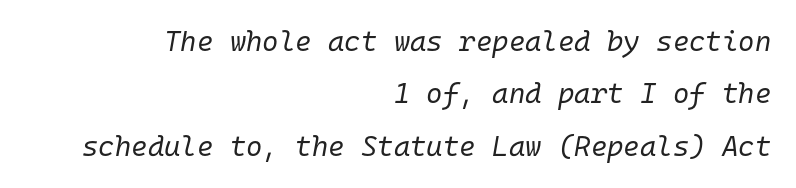
Designer's note — italics engaged. Nobody touched the tracking dial on this one. Beneath every word, the page is bare. This is not heavy type; no bold has been used. The face used here is monospaced, like something from a code editor. Reading down the block, your eye finds every line finishing at a fixed right position.
